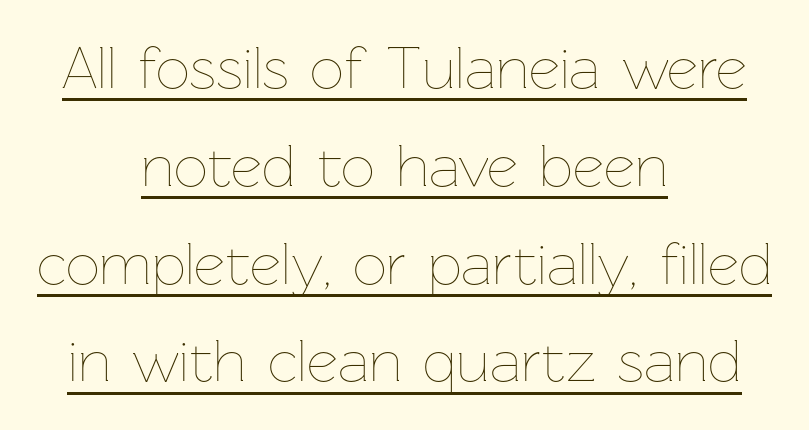
Q: Is the text bold? A: No.
Q: Is the text italic (slanted)? A: No, it is upright.
Q: Is the text underlined? A: Yes.
Q: How is the paragraph aligned? A: Centered.
Q: Is the spacing between letters normal or unusually wide? A: Normal.
Q: Is the spacing between lines tight, normal or loose? A: Normal.
Q: Width (condensed, normal, or wide)? A: Normal.
Q: Stroke contrast? A: Low.
Q: x-height? A: Medium.
Q: Monospaced? A: No.
